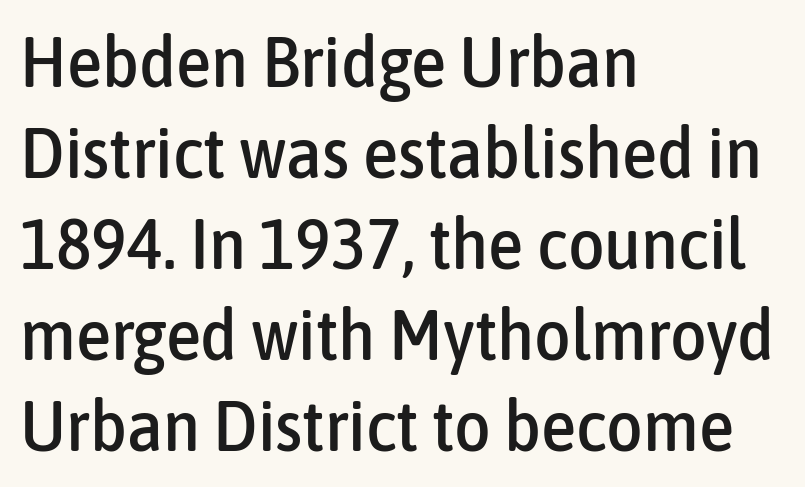
Q: Is the text italic (slanted)? A: No, it is upright.
Q: Is the typeface a serif or a sans-serif typeface? A: Sans-serif.
Q: Is the text underlined? A: No.
Q: How is the paragraph aligned? A: Left-aligned.
Q: Is the spacing between letters normal or unusually wide? A: Normal.
Q: Is the spacing between lines tight, normal or loose? A: Normal.
Q: Width (condensed, normal, or wide)? A: Condensed.
Q: Stroke contrast? A: Low.
Q: x-height? A: Medium.
Q: Monospaced? A: No.
